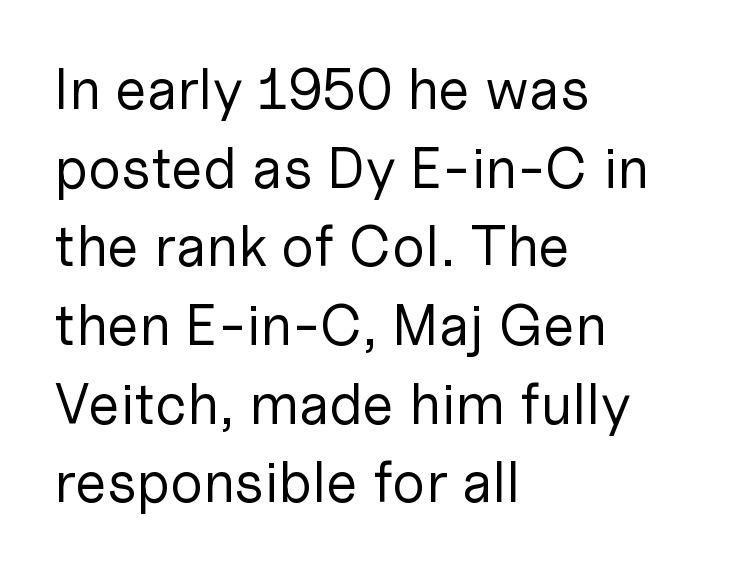
The image shows 57 px regular-weight sans-serif type, upright; set left-aligned, normal line spacing (1.38x), normal letter spacing, not underlined; low stroke contrast and a medium x-height.
